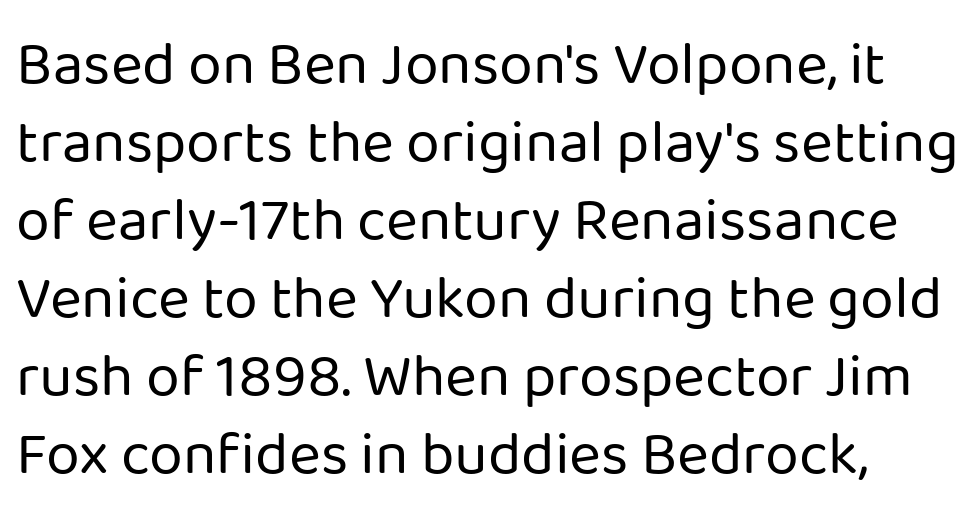
The image shows 61 px regular-weight sans-serif type, upright; set normal line spacing (1.28x), normal letter spacing, not underlined; low stroke contrast and a medium x-height.
